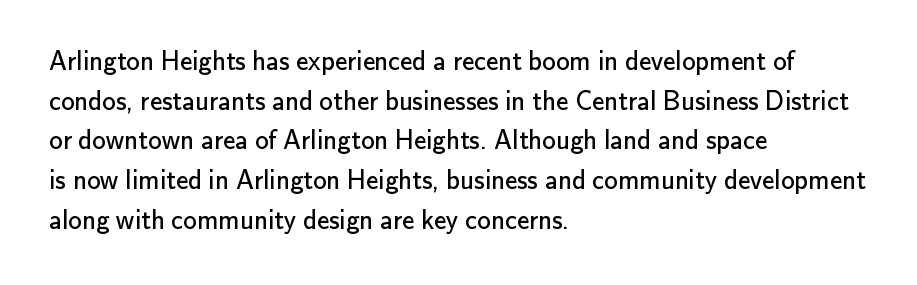
The image shows 27 px text type, upright; set left-aligned, normal line spacing (1.47x), normal letter spacing, not underlined.
